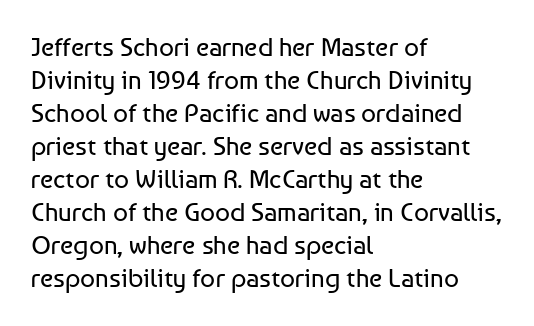
The image shows 26 px text type, upright; set left-aligned, normal line spacing (1.27x), normal letter spacing, not underlined.
